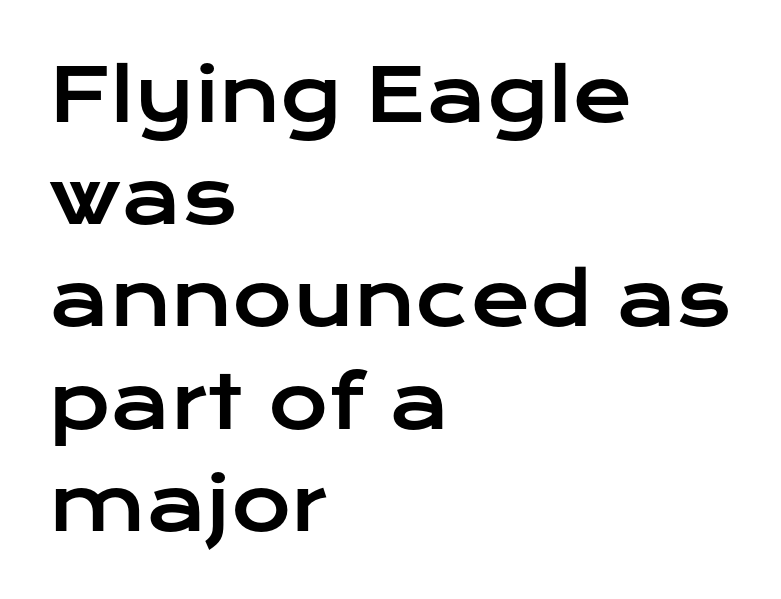
Normally led — the rows are evenly, conventionally spaced. I'd call this a sans setting — the letters go barefoot. Students, note that the glyphs here touch the page at normal intervals. Bare-footed words on every line. The lines in this sample share a left origin and differ only in where they stop.
